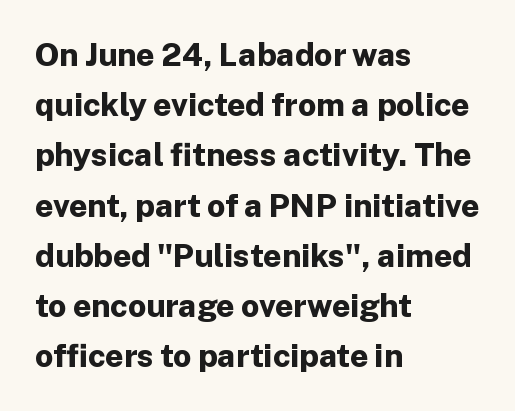
{"serif": "no", "italic": "no", "bold": "yes", "weight": "bold", "width": "normal", "stroke_contrast": "low", "x_height": "medium", "monospaced": "no", "underline": "no", "align": "left", "line_spacing": "normal", "line_spacing_ratio": 1.57, "letter_spacing": "normal", "letter_spacing_em": 0.0, "glyph_px": 32}
